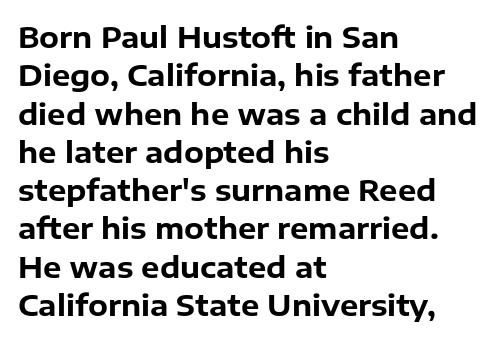
{"serif": "no", "italic": "no", "bold": "yes", "weight": "bold", "width": "normal", "stroke_contrast": "low", "x_height": "medium", "monospaced": "no", "underline": "no", "align": "left", "line_spacing": "normal", "line_spacing_ratio": 1.32, "letter_spacing": "normal", "letter_spacing_em": 0.0, "glyph_px": 29}
